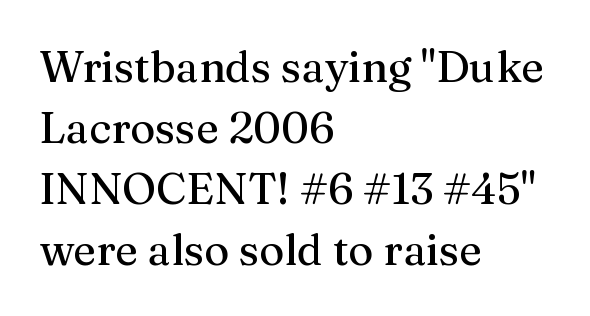
The image shows 43 px serif type, upright; set left-aligned, normal line spacing (1.42x), normal letter spacing, not underlined; medium stroke contrast and a medium x-height.
